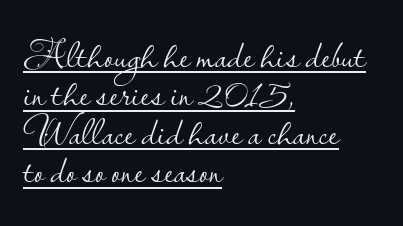
Cramped leading. Underlined type. The rendering uses natural spacing where letterforms have individual widths. Are there feet on the stems? There aren't — it's a sans.
